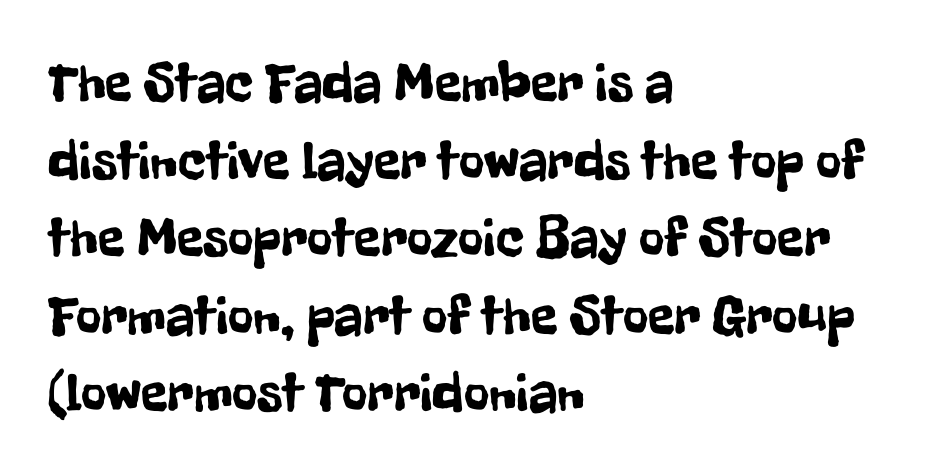
{"serif": "no", "italic": "no", "width": "condensed", "stroke_contrast": "low", "x_height": "medium", "monospaced": "no", "underline": "no", "align": "left", "line_spacing": "normal", "line_spacing_ratio": 1.41, "letter_spacing": "normal", "letter_spacing_em": 0.0, "glyph_px": 55}
